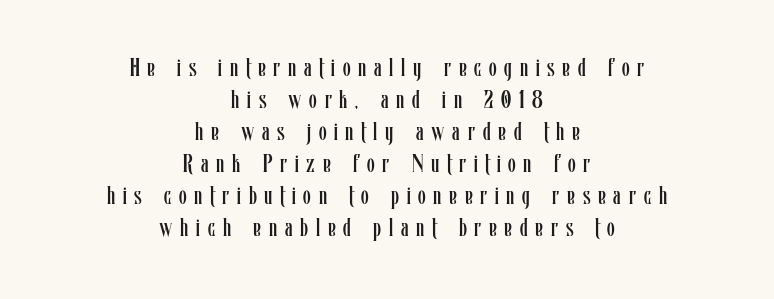
{"italic": "no", "bold": "no", "underline": "no", "align": "center", "line_spacing": "normal", "line_spacing_ratio": 1.28, "letter_spacing": "wide", "letter_spacing_em": 0.31, "glyph_px": 25}
